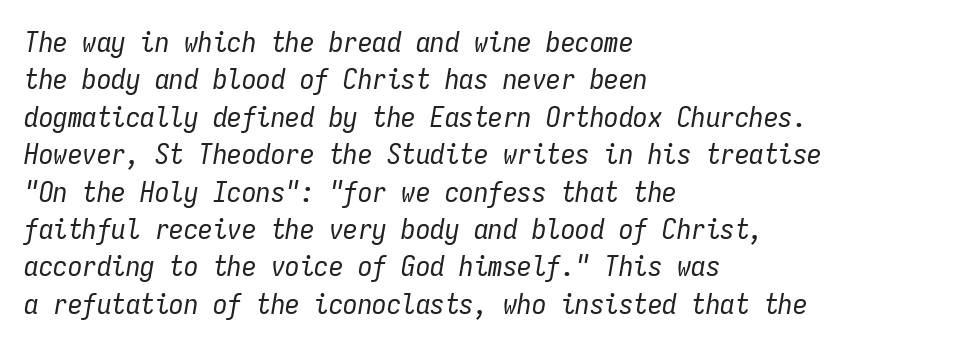
{"italic": "yes", "lean": "right", "slant_degrees": 9, "bold": "no", "weight": "regular", "width": "condensed", "stroke_contrast": "low", "x_height": "medium", "monospaced": "yes", "underline": "no", "align": "left", "line_spacing": "normal", "line_spacing_ratio": 1.29, "letter_spacing": "normal", "letter_spacing_em": 0.0, "glyph_px": 29}
